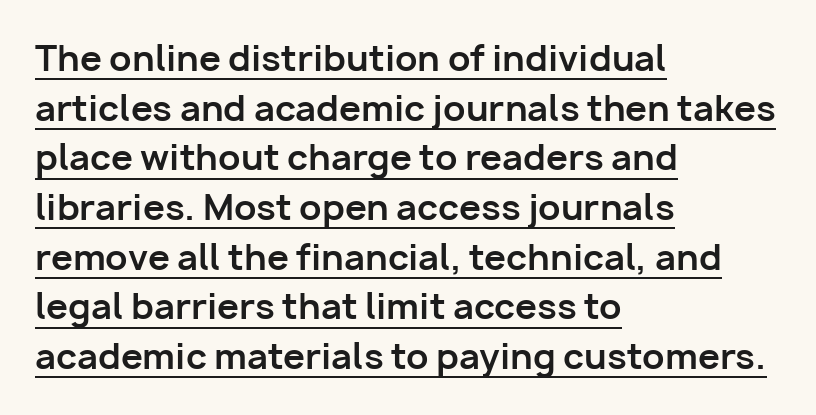
{"serif": "no", "italic": "no", "bold": "yes", "weight": "bold", "width": "normal", "stroke_contrast": "low", "x_height": "medium", "monospaced": "no", "underline": "yes", "align": "left", "line_spacing": "normal", "line_spacing_ratio": 1.42, "letter_spacing": "normal", "letter_spacing_em": 0.0, "glyph_px": 35}
